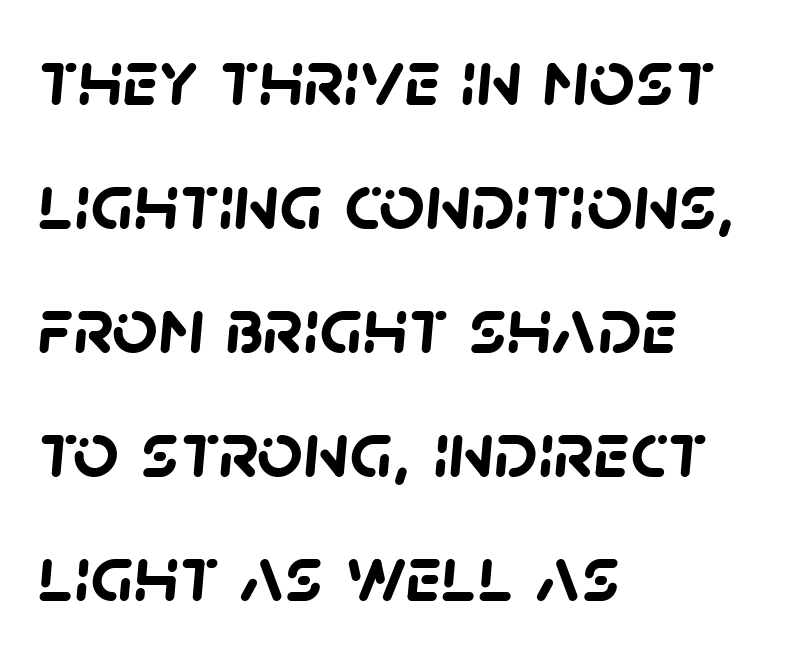
Q: Is the text bold? A: Yes.
Q: Is the typeface a serif or a sans-serif typeface? A: Sans-serif.
Q: Is the text underlined? A: No.
Q: How is the paragraph aligned? A: Left-aligned.
Q: Is the spacing between letters normal or unusually wide? A: Normal.
Q: Is the spacing between lines tight, normal or loose? A: Normal.
Q: Width (condensed, normal, or wide)? A: Normal.
Q: Stroke contrast? A: Low.
Q: x-height? A: Large.
Q: Monospaced? A: No.
